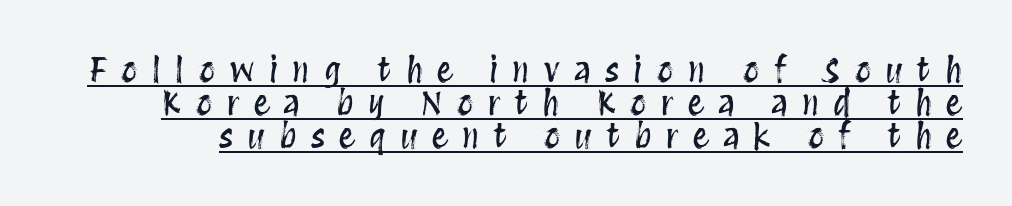
{"italic": "no", "width": "condensed", "stroke_contrast": "medium", "x_height": "large", "monospaced": "no", "underline": "yes", "line_spacing": "tight", "line_spacing_ratio": 1.0, "letter_spacing": "wide", "letter_spacing_em": 0.43, "glyph_px": 33}
